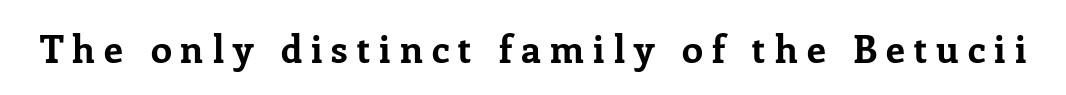
Q: Is the text bold? A: Yes.
Q: Is the text italic (slanted)? A: No, it is upright.
Q: Is the typeface a serif or a sans-serif typeface? A: Serif.
Q: Is the text underlined? A: No.
Q: Is the spacing between letters normal or unusually wide? A: Unusually wide.
Q: Width (condensed, normal, or wide)? A: Normal.
Q: Stroke contrast? A: Low.
Q: x-height? A: Medium.
Q: Monospaced? A: No.
